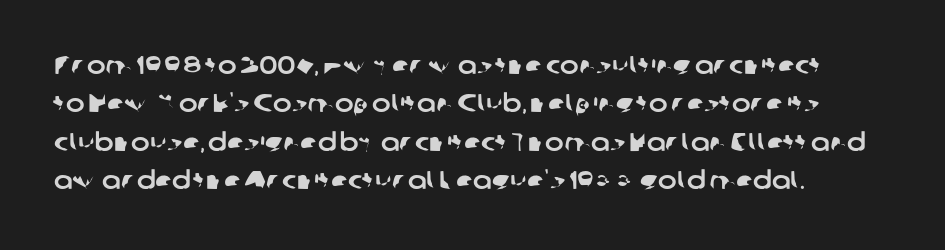
A student would call this left alignment; a typographer would say flush left, rag right. The space beneath each line is pristine and unruled. The gaps between neighbouring characters are ordinary and unremarkable. The designer left line spacing at the default.
